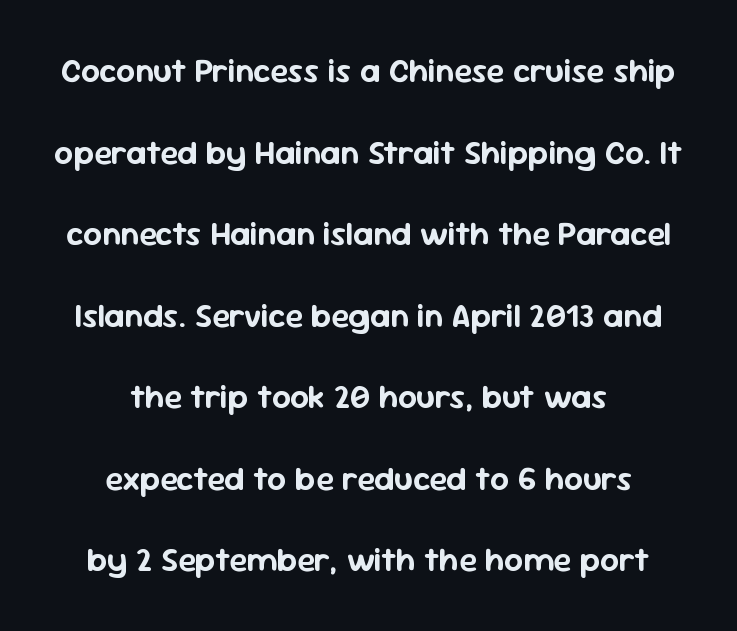
The image shows 33 px sans-serif type, upright; set centered, loose line spacing (2.47x), normal letter spacing, not underlined; low stroke contrast and a medium x-height.
